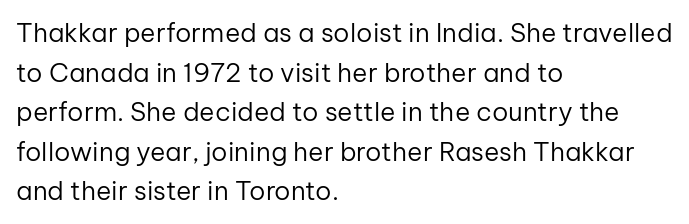
{"italic": "no", "bold": "no", "underline": "no", "align": "left", "line_spacing": "normal", "line_spacing_ratio": 1.52, "letter_spacing": "normal", "letter_spacing_em": 0.0, "glyph_px": 26}
